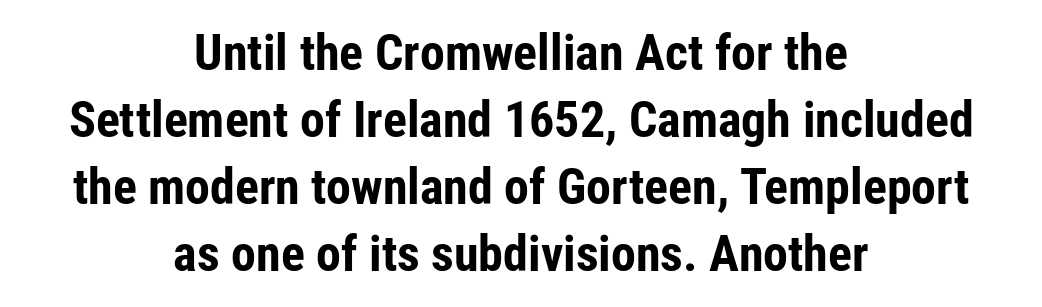
{"serif": "no", "italic": "no", "bold": "yes", "weight": "bold", "width": "condensed", "stroke_contrast": "low", "x_height": "medium", "monospaced": "no", "underline": "no", "align": "center", "line_spacing": "normal", "line_spacing_ratio": 1.34, "letter_spacing": "normal", "letter_spacing_em": 0.0, "glyph_px": 50}
